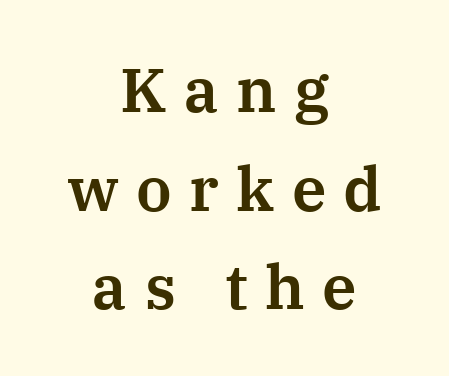
Q: Is the text italic (slanted)? A: No, it is upright.
Q: Is the typeface a serif or a sans-serif typeface? A: Serif.
Q: Is the text underlined? A: No.
Q: How is the paragraph aligned? A: Centered.
Q: Is the spacing between letters normal or unusually wide? A: Unusually wide.
Q: Is the spacing between lines tight, normal or loose? A: Normal.
Q: Width (condensed, normal, or wide)? A: Normal.
Q: Stroke contrast? A: Medium.
Q: x-height? A: Medium.
Q: Monospaced? A: No.
